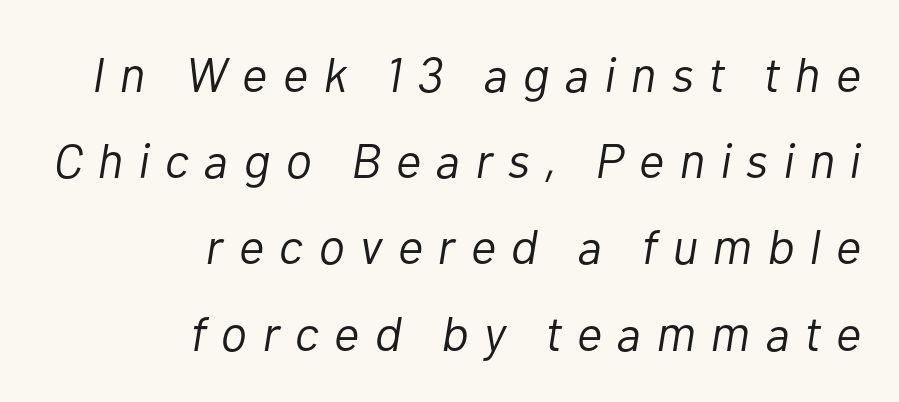
Q: Is the text bold? A: No.
Q: Is the text italic (slanted)? A: Yes, it leans right by about 10 degrees.
Q: Is the text underlined? A: No.
Q: How is the paragraph aligned? A: Right-aligned.
Q: Is the spacing between letters normal or unusually wide? A: Unusually wide.
Q: Width (condensed, normal, or wide)? A: Normal.
Q: Stroke contrast? A: Low.
Q: x-height? A: Medium.
Q: Monospaced? A: No.
